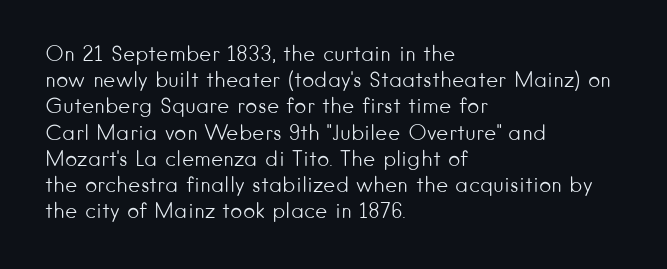
The image shows 21 px text type, upright; set left-aligned, normal line spacing (1.25x), normal letter spacing, not underlined.
